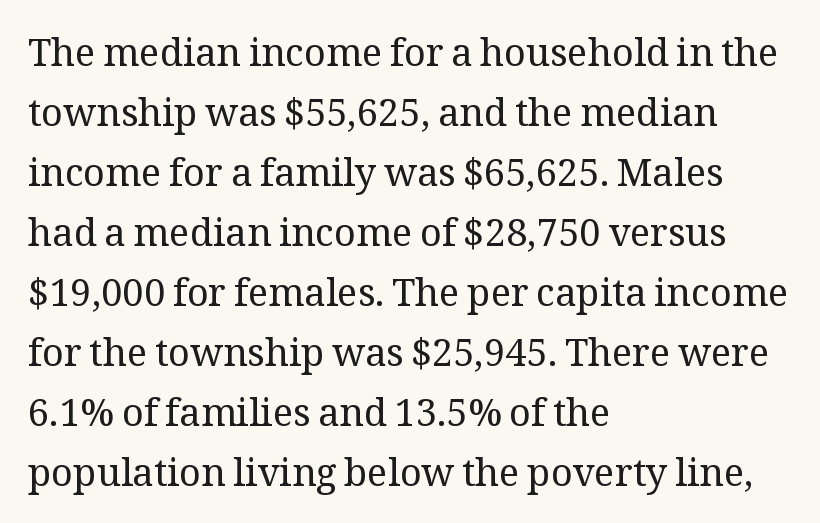
Q: Is the text bold? A: No.
Q: Is the text italic (slanted)? A: No, it is upright.
Q: Is the typeface a serif or a sans-serif typeface? A: Serif.
Q: Is the text underlined? A: No.
Q: How is the paragraph aligned? A: Left-aligned.
Q: Is the spacing between letters normal or unusually wide? A: Normal.
Q: Is the spacing between lines tight, normal or loose? A: Normal.
Q: Width (condensed, normal, or wide)? A: Normal.
Q: Stroke contrast? A: Medium.
Q: x-height? A: Medium.
Q: Monospaced? A: No.
